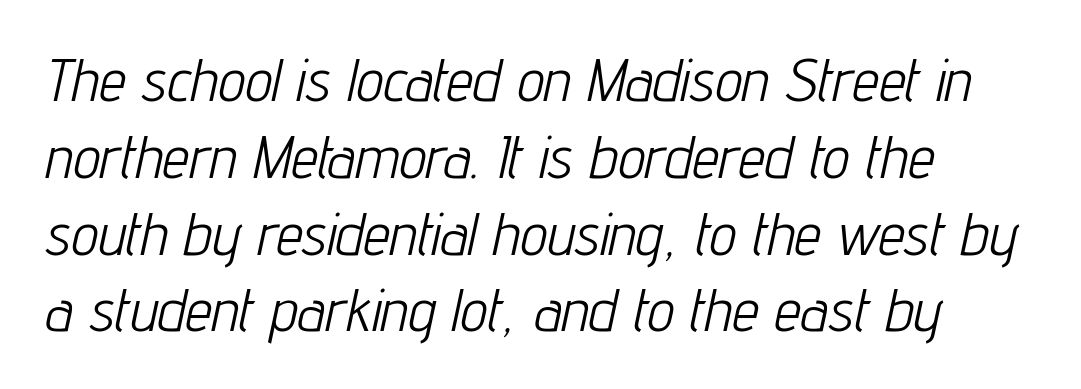
Stroke mass is kept to a normal reading level or below. The vertical gap from one line to the next is medium. Bare-footed words on every line. Look at the tracking — it's just the regular setting, nothing added.
